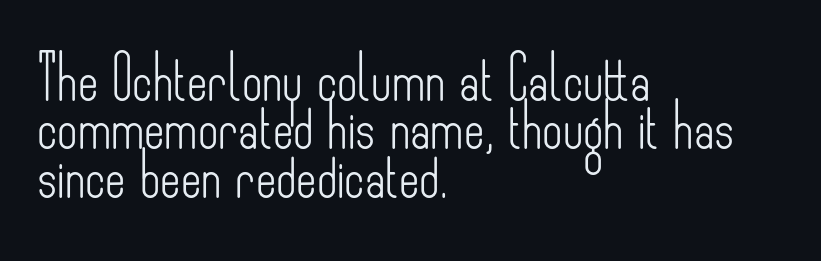
What kind of face is this? One without serifs — a sans. Only glyphs here, with clear space below each row. Notice how descenders almost collide with the ascenders below — that's tight leading. Spacing verdict: proportional, widths tailored to each character. Style check: upright. Casual observation: everything's shoved over to the left.
